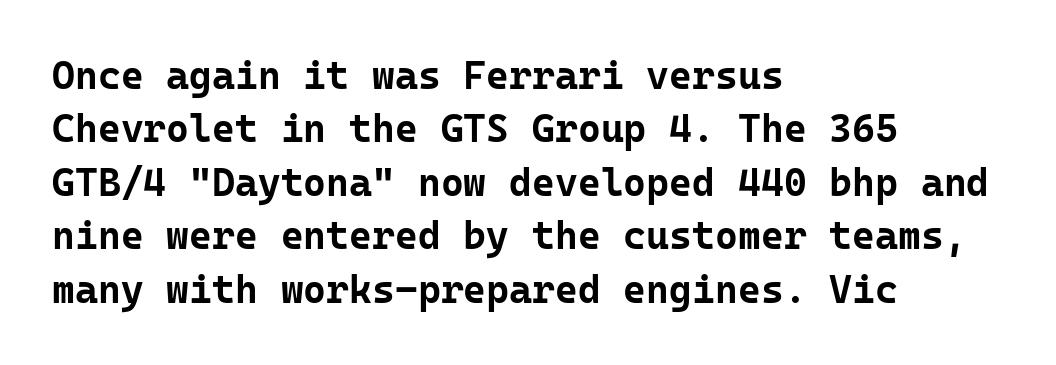
Summary of weight: heavy, a full bold. You could count columns in this text — the font is strictly monospaced. Letters rest on an invisible, unmarked baseline. Students, observe: this is what conventionally led text looks like. Is there any slant? The stems are plumb. The setting favours the left margin, as ordinary paragraphs usually do.
